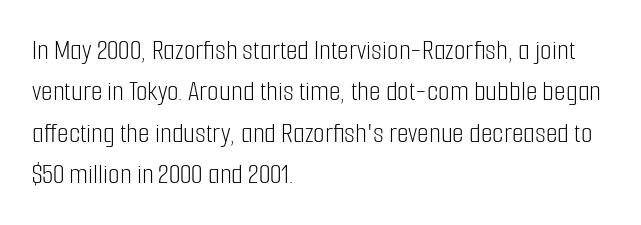
Q: Is the text bold? A: No.
Q: Is the text italic (slanted)? A: No, it is upright.
Q: Is the typeface a serif or a sans-serif typeface? A: Sans-serif.
Q: Is the text underlined? A: No.
Q: How is the paragraph aligned? A: Left-aligned.
Q: Is the spacing between letters normal or unusually wide? A: Normal.
Q: Is the spacing between lines tight, normal or loose? A: Normal.
Q: Width (condensed, normal, or wide)? A: Condensed.
Q: Stroke contrast? A: Low.
Q: x-height? A: Medium.
Q: Monospaced? A: No.
